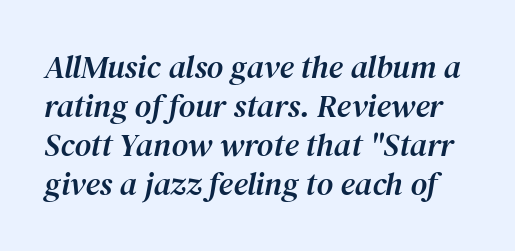
{"serif": "yes", "italic": "yes", "lean": "right", "slant_degrees": 12, "width": "normal", "stroke_contrast": "medium", "x_height": "medium", "monospaced": "no", "underline": "no", "line_spacing_ratio": 1.22, "letter_spacing": "normal", "letter_spacing_em": 0.0, "glyph_px": 32}
